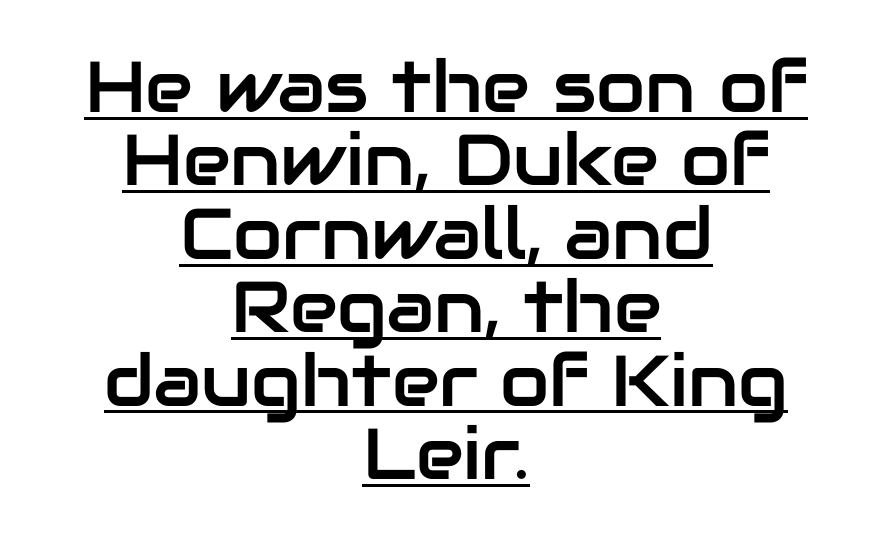
{"serif": "no", "italic": "no", "width": "normal", "stroke_contrast": "low", "x_height": "medium", "monospaced": "no", "underline": "yes", "align": "center", "line_spacing": "tight", "line_spacing_ratio": 1.02, "letter_spacing": "normal", "letter_spacing_em": 0.0, "glyph_px": 72}
